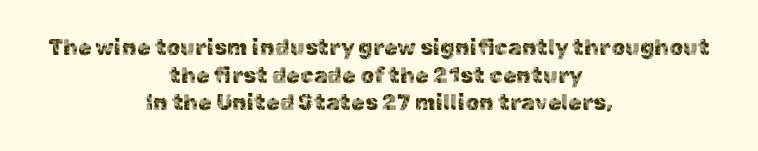
The image shows 22 px text type, upright; set centered, normal line spacing (1.26x), normal letter spacing, not underlined.
